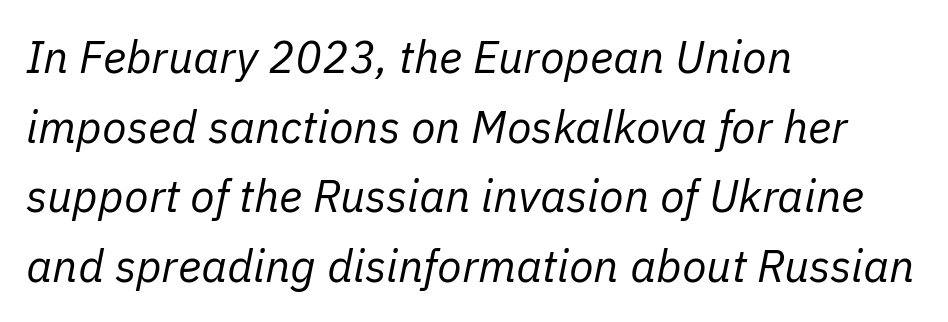
Q: Is the text bold? A: No.
Q: Is the text italic (slanted)? A: Yes, it leans right by about 11 degrees.
Q: Is the text underlined? A: No.
Q: How is the paragraph aligned? A: Left-aligned.
Q: Is the spacing between letters normal or unusually wide? A: Normal.
Q: Is the spacing between lines tight, normal or loose? A: Normal.
Q: Width (condensed, normal, or wide)? A: Normal.
Q: Stroke contrast? A: Low.
Q: x-height? A: Medium.
Q: Monospaced? A: No.
